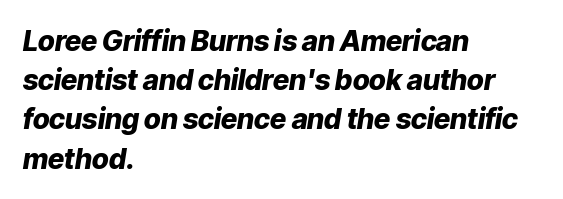
Words float on clear page, feet unadorned. This is oblique type, the kind used for emphasis or titles. The face used here is proportionally spaced, like ordinary book or web type. Compared with typical paragraphs, the rows here are spaced about the same.
